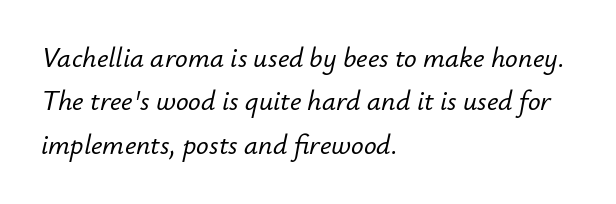
The image shows 28 px text type, italic (leaning right); set left-aligned, normal line spacing (1.55x), normal letter spacing, not underlined; low stroke contrast and a small x-height.
